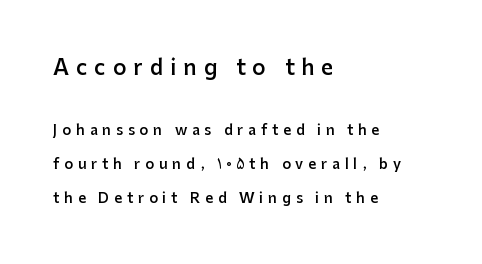
Teacher's note: observe the even left margin — that is flush-left alignment. Rows of type keep a wide berth in the vertical direction. The strip under each line holds only bare page. The emphasis by scale lands on block number one, above. Compared with an ordinary text face, these strokes are moderately heavier — a semibold. Tracking here is generous; glyphs stand well apart from one another.
